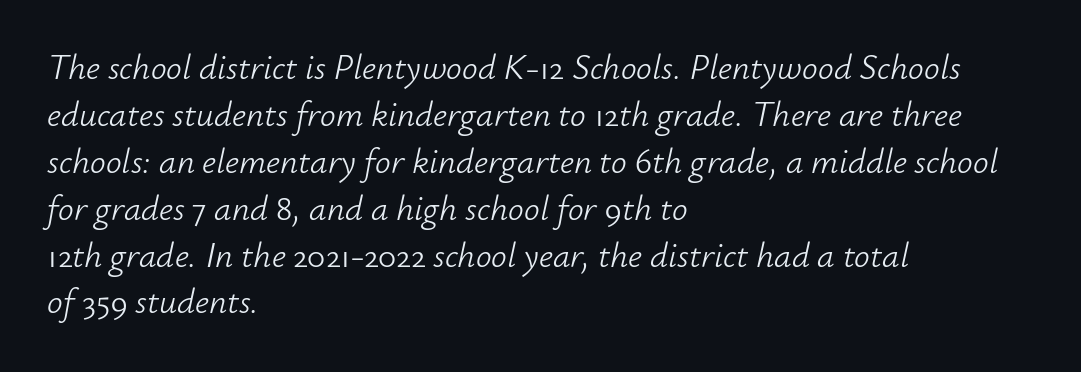
Q: Is the text bold? A: No.
Q: Is the text italic (slanted)? A: Yes, it leans right by about 12 degrees.
Q: Is the text underlined? A: No.
Q: How is the paragraph aligned? A: Left-aligned.
Q: Is the spacing between letters normal or unusually wide? A: Normal.
Q: Is the spacing between lines tight, normal or loose? A: Normal.
Q: Width (condensed, normal, or wide)? A: Normal.
Q: Stroke contrast? A: Low.
Q: x-height? A: Small.
Q: Monospaced? A: No.
